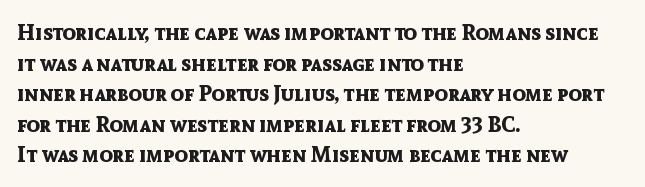
Q: Is the text bold? A: Yes.
Q: Is the text italic (slanted)? A: No, it is upright.
Q: Is the text underlined? A: No.
Q: How is the paragraph aligned? A: Left-aligned.
Q: Is the spacing between letters normal or unusually wide? A: Normal.
Q: Is the spacing between lines tight, normal or loose? A: Normal.
